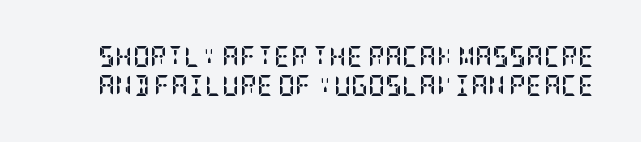
{"italic": "no", "bold": "yes", "underline": "no", "line_spacing": "normal", "line_spacing_ratio": 1.36, "letter_spacing": "normal", "letter_spacing_em": 0.0, "glyph_px": 21}
